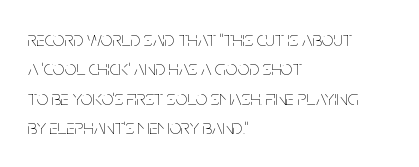
{"italic": "no", "bold": "no", "underline": "no", "align": "left", "line_spacing": "normal", "line_spacing_ratio": 1.4, "letter_spacing": "normal", "letter_spacing_em": 0.0, "glyph_px": 21}
